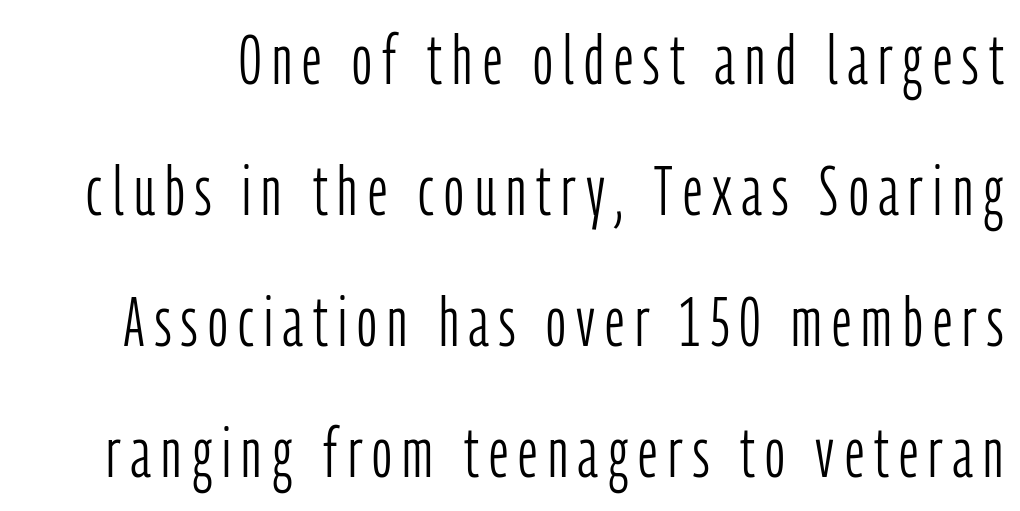
{"serif": "no", "italic": "no", "bold": "no", "weight": "light", "width": "condensed", "stroke_contrast": "low", "x_height": "medium", "monospaced": "no", "underline": "no", "line_spacing": "loose", "line_spacing_ratio": 1.9, "glyph_px": 69}
